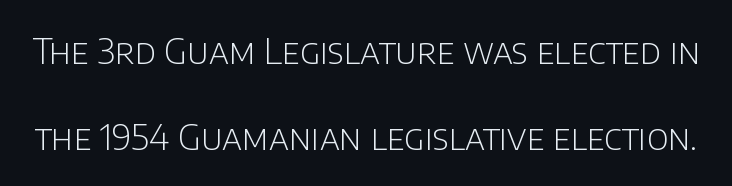
Q: Is the text bold? A: No.
Q: Is the text italic (slanted)? A: No, it is upright.
Q: Is the typeface a serif or a sans-serif typeface? A: Sans-serif.
Q: Is the text underlined? A: No.
Q: Is the spacing between letters normal or unusually wide? A: Normal.
Q: Is the spacing between lines tight, normal or loose? A: Loose.
Q: Width (condensed, normal, or wide)? A: Normal.
Q: Stroke contrast? A: Low.
Q: x-height? A: Large.
Q: Monospaced? A: No.
